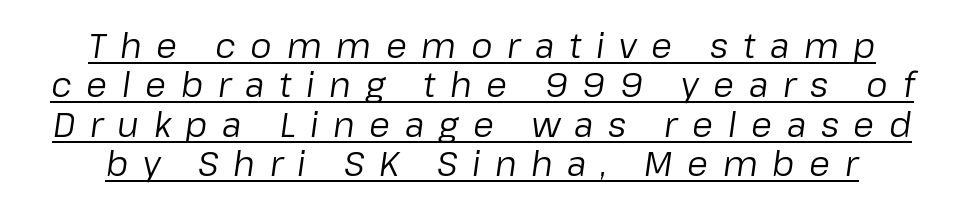
{"italic": "yes", "lean": "right", "slant_degrees": 8, "bold": "no", "weight": "regular", "width": "normal", "stroke_contrast": "low", "x_height": "medium", "monospaced": "no", "underline": "yes", "line_spacing_ratio": 1.16, "letter_spacing": "wide", "letter_spacing_em": 0.43, "glyph_px": 34}
